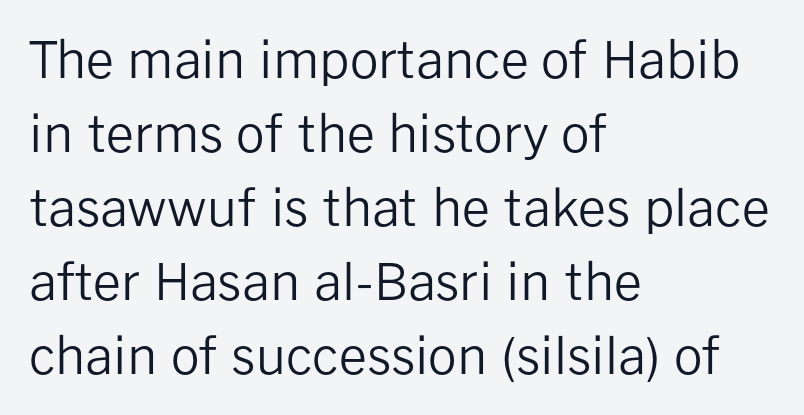
Designer's note — italics off, roman on. The characters are drawn with everyday or finer stroke widths. Successive baselines arrive at the customary interval. The text was rendered using a sans face with plain stroke endings. Each letter keeps its own natural width here, so spacing adapts to shape. The ragged edge is on the right, which tells us the setting is flush left.
